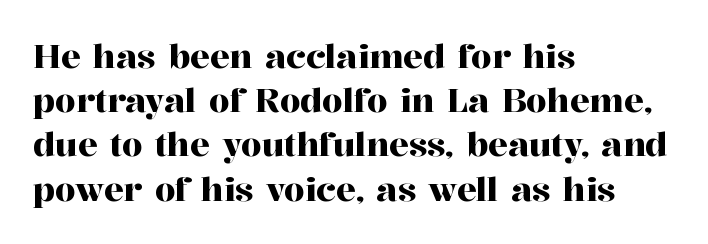
The image shows 33 px serif type, upright; set left-aligned, normal line spacing (1.34x), normal letter spacing, not underlined; high stroke contrast and a medium x-height.
